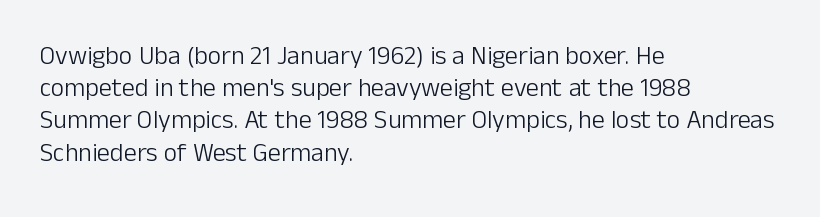
The image shows 26 px text type, upright; set left-aligned, line spacing 1.24x, normal letter spacing, not underlined.
